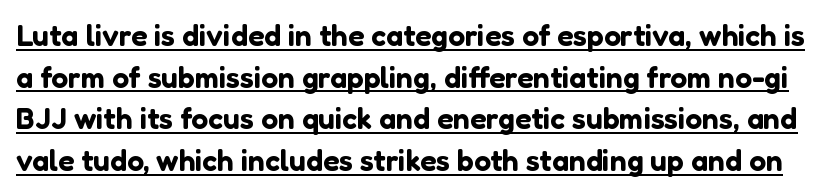
The image shows 30 px sans-serif type, upright; set normal line spacing (1.39x), normal letter spacing, underlined; low stroke contrast and a medium x-height.
